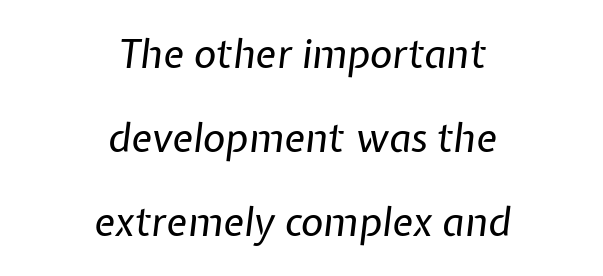
The image shows 39 px regular-weight type, italic (leaning right); set centered, loose line spacing (2.16x), normal letter spacing, not underlined; low stroke contrast and a medium x-height.
